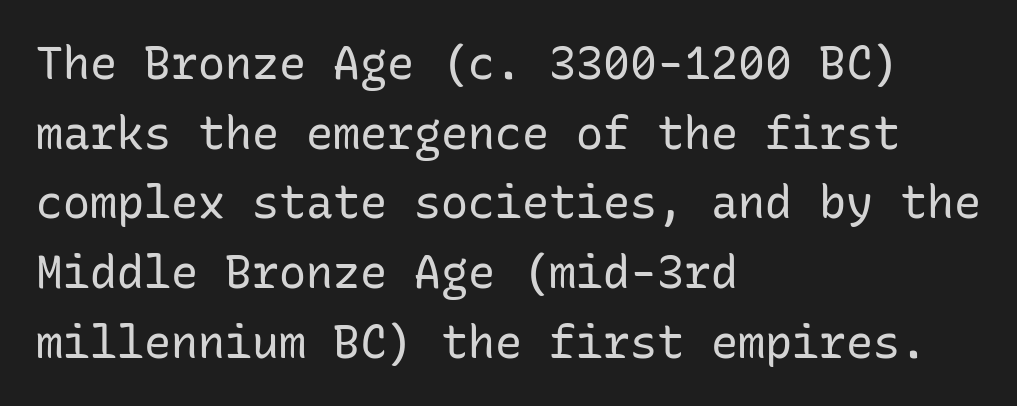
The paragraph has a hard left edge and a soft right edge. The specimen reads as upright at a glance. No feet cap the strokes, marking this as sans-serif type. The area under the type is left untouched. This sample has the even, mechanical cadence of fixed-width lettering. A typesetter would call this zero additional tracking.
